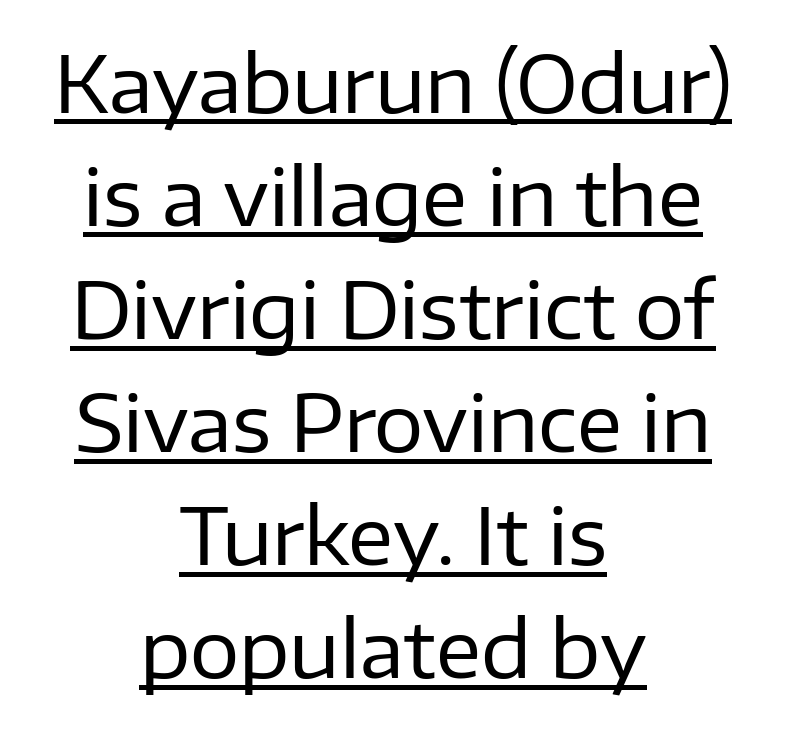
The image shows 78 px regular-weight sans-serif type, upright; set centered, normal line spacing (1.45x), normal letter spacing, underlined; low stroke contrast and a medium x-height.
